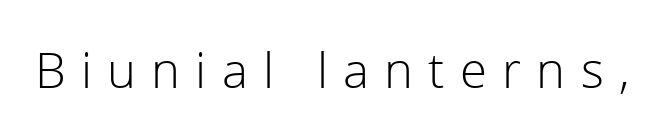
Honestly, the letter spacing is so wide it's the main thing you notice. Observe the absence of serifs on each vertical stroke in this sample. Think of a printed novel: that variable character pitch is what you see here. The strip under each line holds only bare page. Ordinary non-slanted type is in use.
